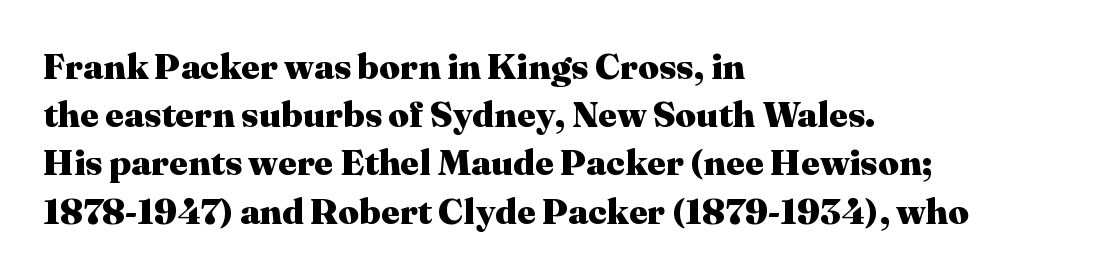
The area under the type is left untouched. Note: serifs present on the glyphs. Heavy-handed strokes throughout: this text is bold. The passage is arranged the way most books set body copy — flush left. Ordinary non-slanted type is in use.
